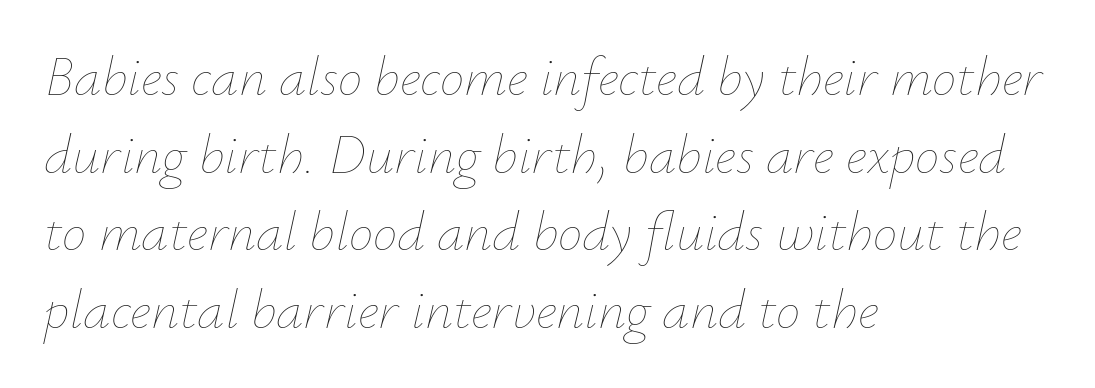
The image shows 55 px thin type, italic (leaning right); set left-aligned, normal line spacing (1.41x), normal letter spacing, not underlined; low stroke contrast and a small x-height.
